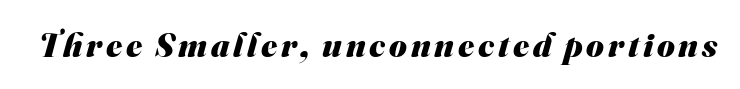
Check the space under the baseline: it is left empty. Note the varied advance widths — an 'i' is clearly narrower than an 'm'. What kind of face is this? One without serifs — a sans. In terms of weight, the rendering is a true, heavy bold.
